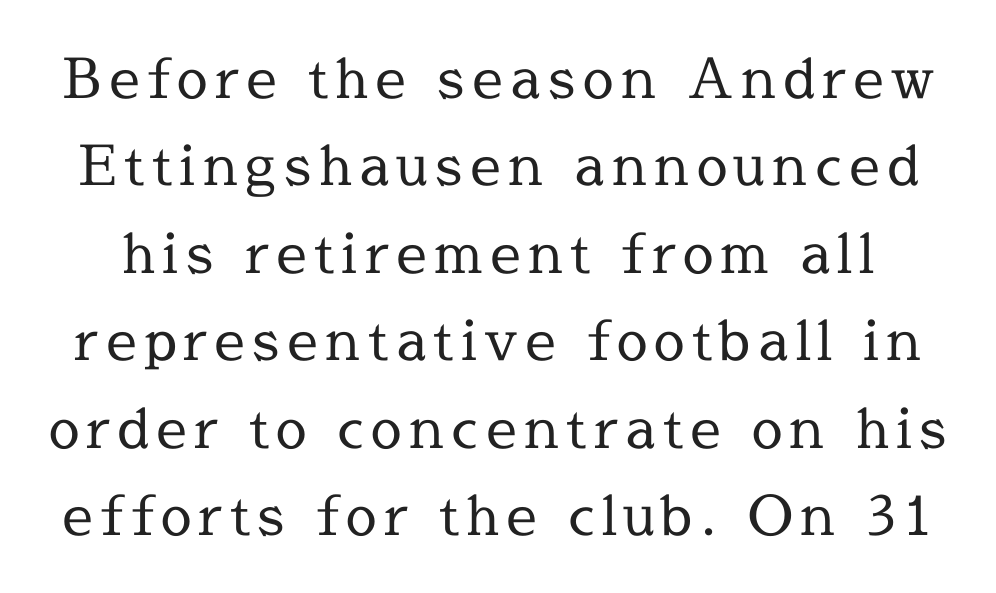
{"serif": "yes", "italic": "no", "bold": "no", "weight": "regular", "width": "normal", "x_height": "medium", "monospaced": "no", "underline": "no", "line_spacing": "normal", "line_spacing_ratio": 1.59, "glyph_px": 55}
